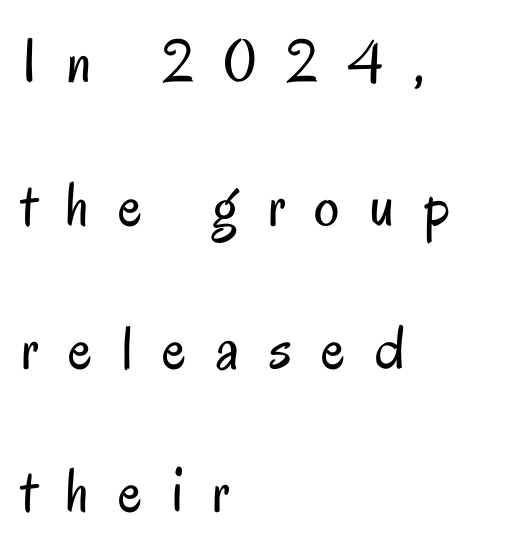
The image shows 63 px regular-weight, condensed sans-serif type, upright; set left-aligned, loose line spacing (2.27x), unusually wide letter spacing (+0.47 em), not underlined; low stroke contrast and a small x-height.
